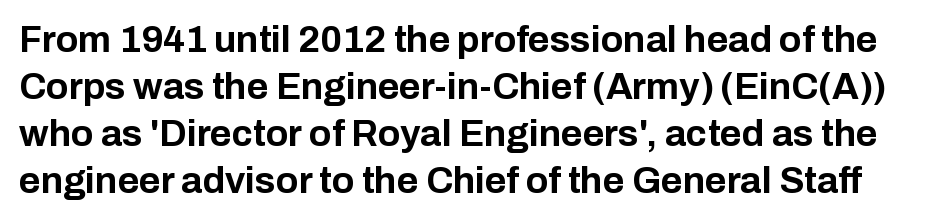
Caption: bold face, heavy strokes. The letterforms sit shoulder to shoulder at normal distance. Stroke terminals: plain, sans-serif. A normal amount of white space separates one row of letters from the next. Spacing verdict: proportional, widths tailored to each character. A bare baseline throughout the passage.
